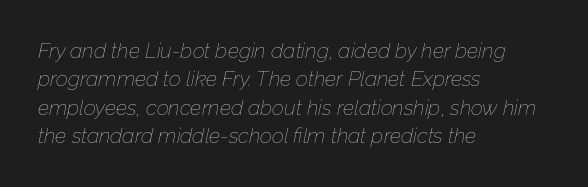
Q: Is the text bold? A: No.
Q: Is the text italic (slanted)? A: Yes, it leans right by about 12 degrees.
Q: Is the text underlined? A: No.
Q: How is the paragraph aligned? A: Left-aligned.
Q: Is the spacing between letters normal or unusually wide? A: Normal.
Q: Is the spacing between lines tight, normal or loose? A: Normal.
